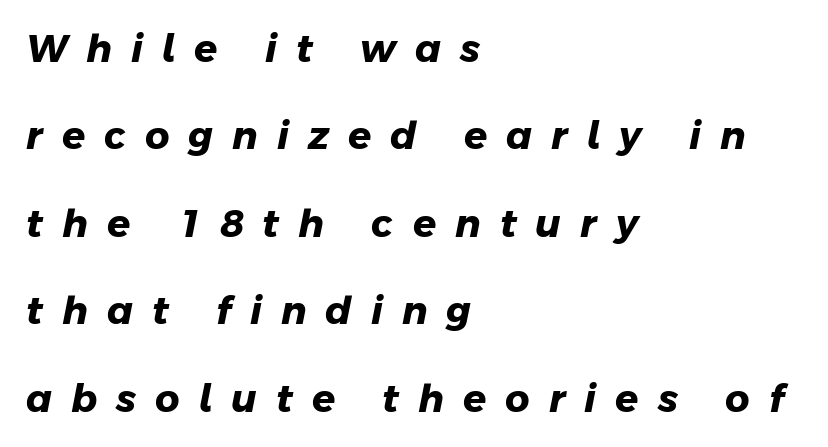
Each word looks stretched out because of the extra space between its letters. Character widths vary here, with narrow letters taking less room than wide ones. Unlike a traditional serif, this face leaves its strokes unadorned. The strokes are fattened all the way to bold. A clean baseline with only descenders dipping below it. Quick note: interline space is abundant.
